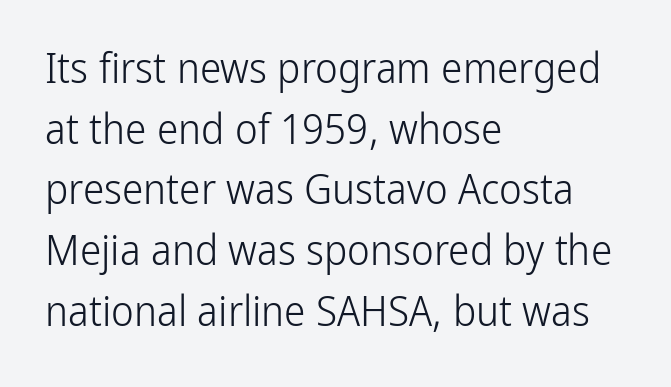
{"serif": "no", "italic": "no", "bold": "no", "weight": "light", "width": "condensed", "stroke_contrast": "low", "x_height": "medium", "monospaced": "no", "underline": "no", "align": "left", "line_spacing": "normal", "line_spacing_ratio": 1.41, "letter_spacing": "normal", "letter_spacing_em": 0.0, "glyph_px": 43}
